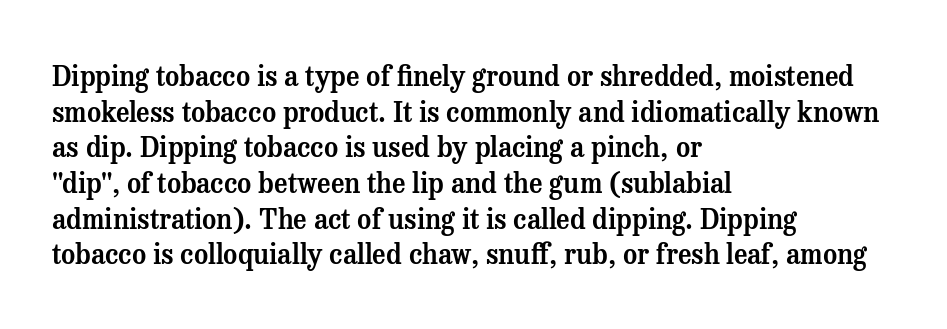
{"italic": "no", "underline": "no", "align": "left", "line_spacing": "normal", "line_spacing_ratio": 1.32, "letter_spacing": "normal", "letter_spacing_em": 0.0, "glyph_px": 27}
